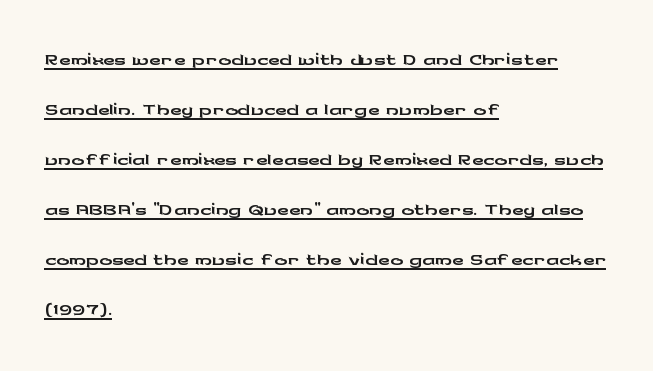
Q: Is the text italic (slanted)? A: No, it is upright.
Q: Is the typeface a serif or a sans-serif typeface? A: Sans-serif.
Q: Is the text underlined? A: Yes.
Q: How is the paragraph aligned? A: Left-aligned.
Q: Is the spacing between letters normal or unusually wide? A: Normal.
Q: Is the spacing between lines tight, normal or loose? A: Normal.
Q: Width (condensed, normal, or wide)? A: Wide.
Q: Stroke contrast? A: Low.
Q: x-height? A: Medium.
Q: Monospaced? A: No.
